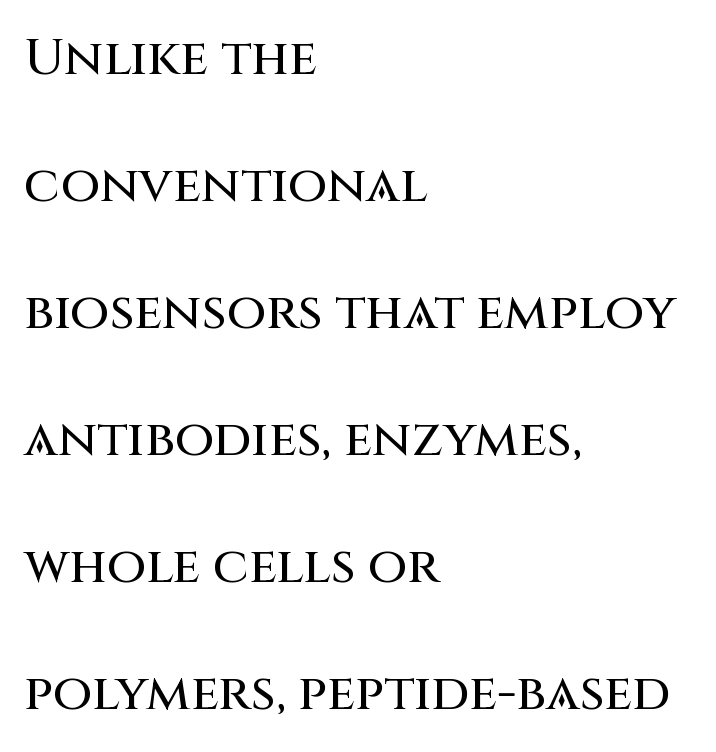
The letterforms sit shoulder to shoulder at normal distance. The type family on display is of the sans-serif kind. Check under the words: just untouched page. Note the varied advance widths — an 'i' is clearly narrower than an 'm'. The type sits square on the baseline with zero lean. This rendering uses left alignment, leaving the right contour irregular.
